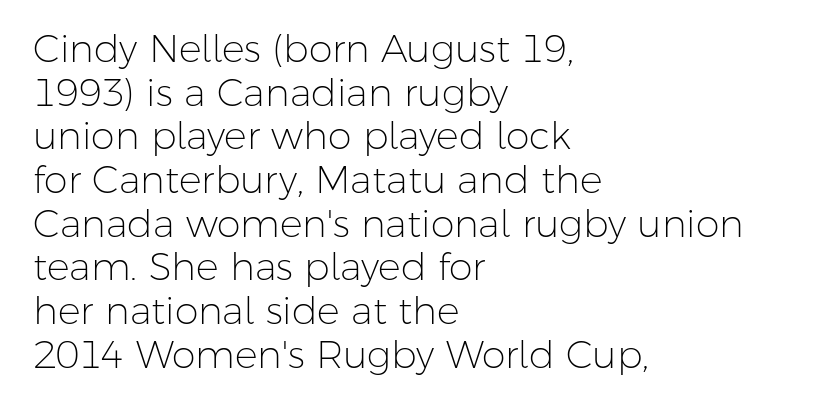
The image shows 38 px light sans-serif type, upright; set left-aligned, tight line spacing (1.15x), normal letter spacing, not underlined; low stroke contrast and a medium x-height.
